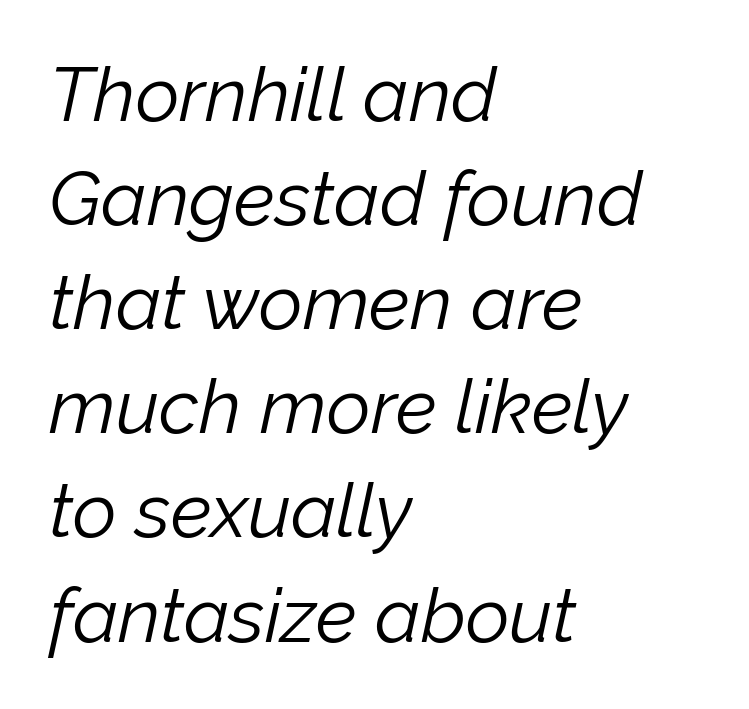
The image shows 76 px light type, italic (leaning right); set left-aligned, normal line spacing (1.37x), normal letter spacing, not underlined; low stroke contrast and a medium x-height.
